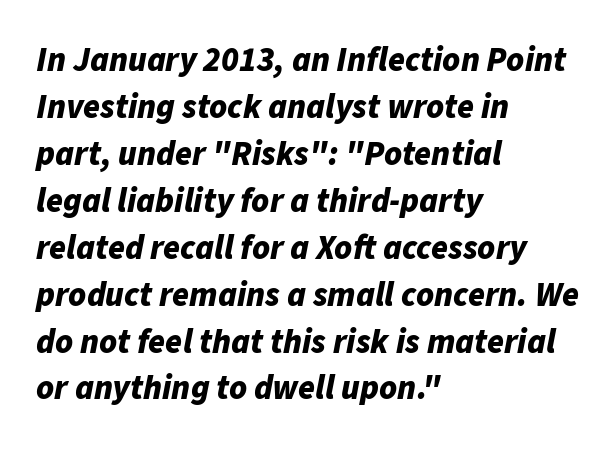
Q: Is the text bold? A: Yes.
Q: Is the text italic (slanted)? A: Yes, it leans right by about 11 degrees.
Q: Is the text underlined? A: No.
Q: How is the paragraph aligned? A: Left-aligned.
Q: Is the spacing between letters normal or unusually wide? A: Normal.
Q: Is the spacing between lines tight, normal or loose? A: Normal.
Q: Width (condensed, normal, or wide)? A: Normal.
Q: Stroke contrast? A: Low.
Q: x-height? A: Medium.
Q: Monospaced? A: No.
